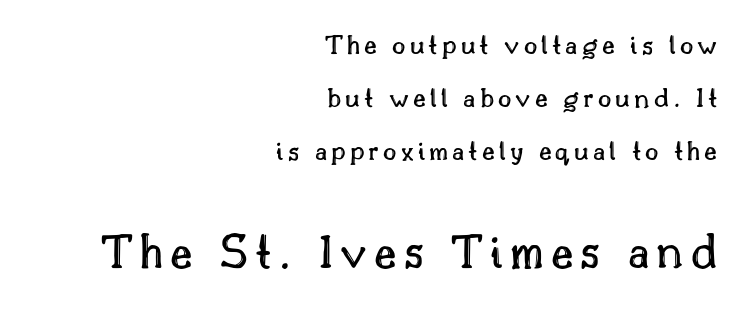
The image shows 51 px text type, upright; set right-aligned, line spacing 1.82x, not underlined; the second (bottom) block is 1.76x larger; a small x-height.
